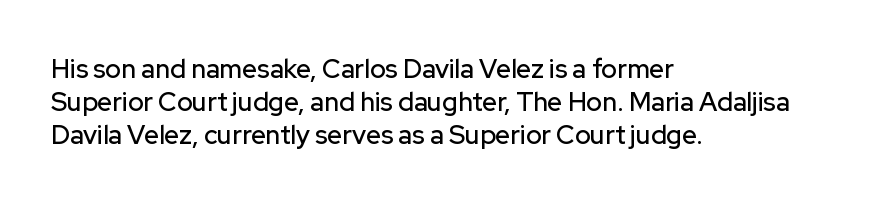
{"italic": "no", "underline": "no", "align": "left", "line_spacing": "normal", "line_spacing_ratio": 1.27, "letter_spacing": "normal", "letter_spacing_em": 0.0, "glyph_px": 26}
